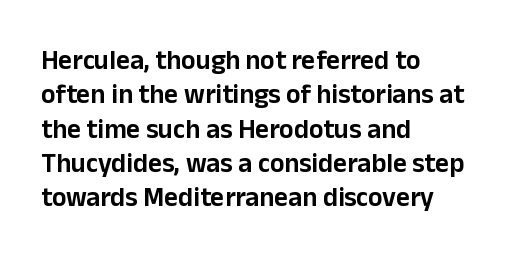
Q: Is the text italic (slanted)? A: No, it is upright.
Q: Is the text underlined? A: No.
Q: How is the paragraph aligned? A: Left-aligned.
Q: Is the spacing between letters normal or unusually wide? A: Normal.
Q: Is the spacing between lines tight, normal or loose? A: Normal.
